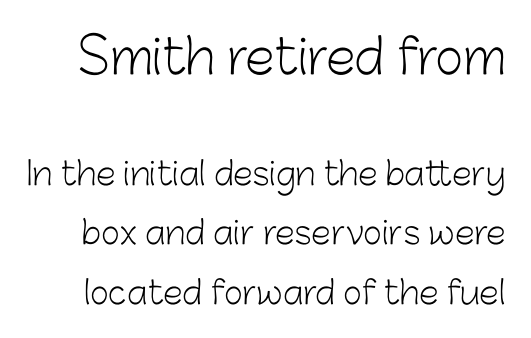
Scale decreases going downward across the two blocks. Descenders are the only things crossing below the line. Default kerning and tracking; the words read as compact shapes. You could not count columns in this text — the font is proportionally spaced. Does the lettering tilt? It doesn't — this is upright. Does the type have serifs? No, each stem ends abruptly.
